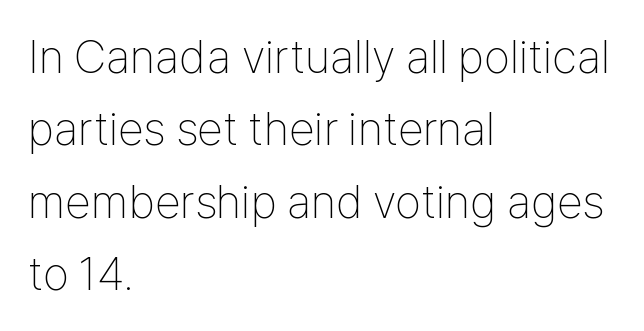
{"serif": "no", "italic": "no", "bold": "no", "weight": "thin", "width": "condensed", "stroke_contrast": "low", "x_height": "medium", "monospaced": "no", "underline": "no", "align": "left", "line_spacing": "normal", "line_spacing_ratio": 1.54, "letter_spacing": "normal", "letter_spacing_em": 0.0, "glyph_px": 47}
